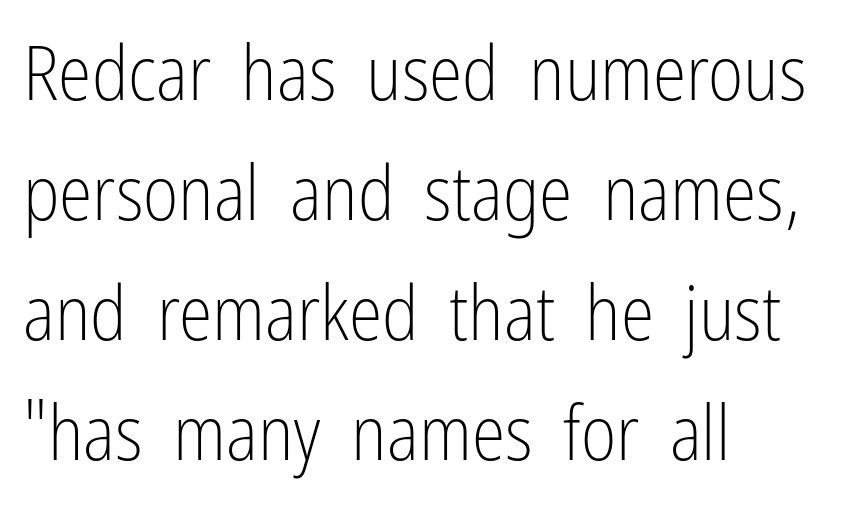
Q: Is the text bold? A: No.
Q: Is the text italic (slanted)? A: No, it is upright.
Q: Is the typeface a serif or a sans-serif typeface? A: Sans-serif.
Q: Is the text underlined? A: No.
Q: How is the paragraph aligned? A: Left-aligned.
Q: Is the spacing between letters normal or unusually wide? A: Normal.
Q: Is the spacing between lines tight, normal or loose? A: Normal.
Q: Width (condensed, normal, or wide)? A: Condensed.
Q: Stroke contrast? A: Low.
Q: x-height? A: Medium.
Q: Monospaced? A: No.
